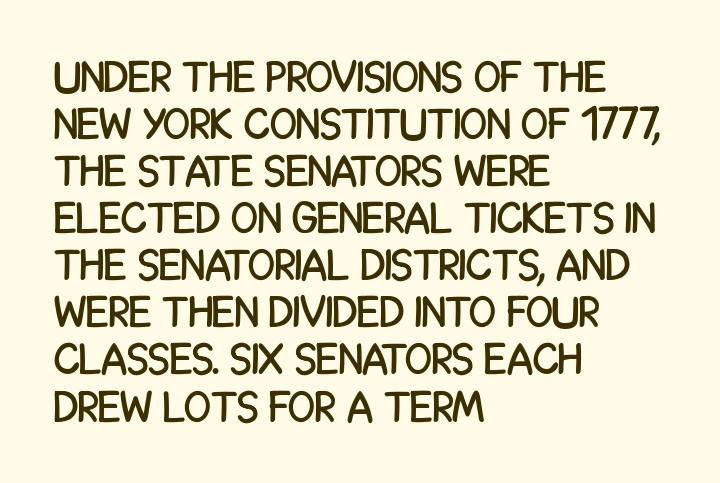
Q: Is the text italic (slanted)? A: No, it is upright.
Q: Is the typeface a serif or a sans-serif typeface? A: Sans-serif.
Q: Is the text underlined? A: No.
Q: How is the paragraph aligned? A: Left-aligned.
Q: Is the spacing between letters normal or unusually wide? A: Normal.
Q: Is the spacing between lines tight, normal or loose? A: Tight.
Q: Width (condensed, normal, or wide)? A: Condensed.
Q: Stroke contrast? A: Low.
Q: x-height? A: Large.
Q: Monospaced? A: No.
